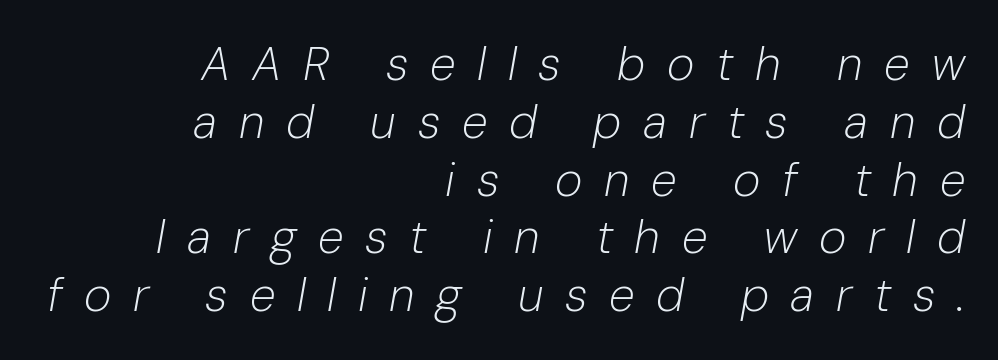
{"italic": "yes", "lean": "right", "slant_degrees": 10, "bold": "no", "weight": "light", "width": "normal", "stroke_contrast": "low", "x_height": "medium", "monospaced": "no", "underline": "no", "align": "right", "line_spacing_ratio": 1.23, "letter_spacing": "wide", "letter_spacing_em": 0.46, "glyph_px": 47}
